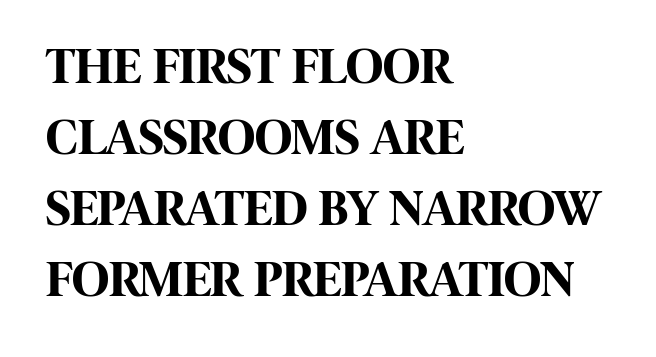
The image shows 51 px bold, condensed sans-serif type, upright; set left-aligned, normal line spacing (1.39x), normal letter spacing, not underlined; high stroke contrast and a large x-height.
